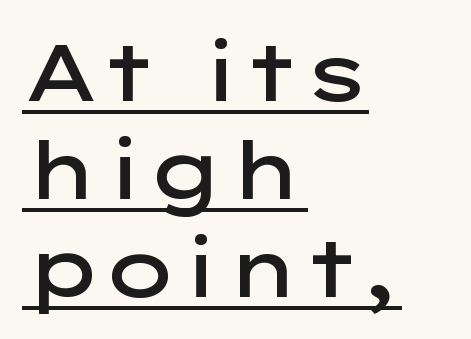
The image shows 79 px semibold, wide sans-serif type, upright; set left-aligned, line spacing 1.24x, normal letter spacing, underlined; low stroke contrast and a medium x-height.
